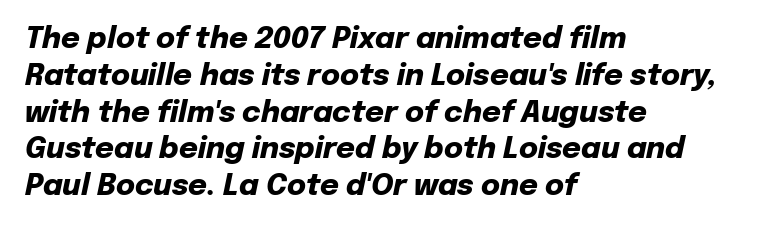
Q: Is the text bold? A: Yes.
Q: Is the text italic (slanted)? A: Yes, it leans right by about 12 degrees.
Q: Is the text underlined? A: No.
Q: How is the paragraph aligned? A: Left-aligned.
Q: Is the spacing between letters normal or unusually wide? A: Normal.
Q: Is the spacing between lines tight, normal or loose? A: Normal.
Q: Width (condensed, normal, or wide)? A: Normal.
Q: Stroke contrast? A: Low.
Q: x-height? A: Medium.
Q: Monospaced? A: No.
